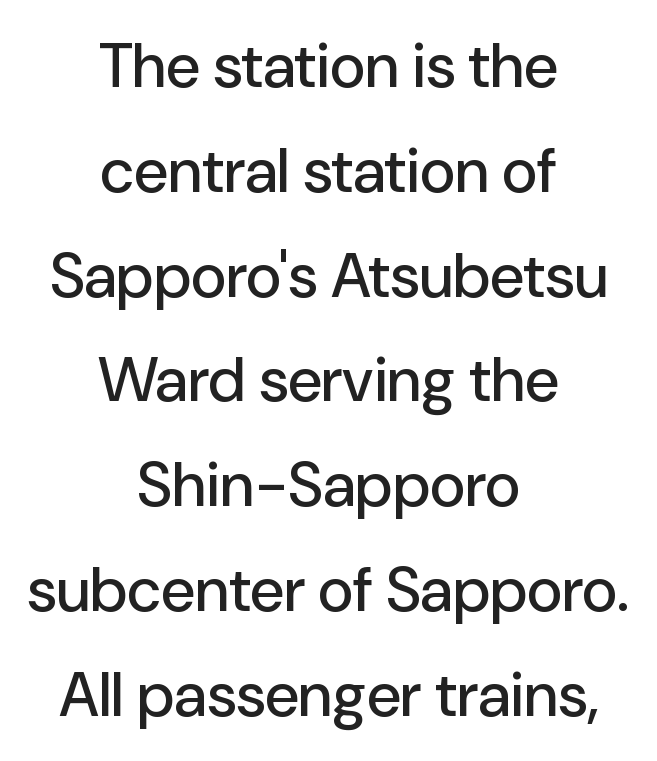
Q: Is the text italic (slanted)? A: No, it is upright.
Q: Is the typeface a serif or a sans-serif typeface? A: Sans-serif.
Q: Is the text underlined? A: No.
Q: How is the paragraph aligned? A: Centered.
Q: Is the spacing between letters normal or unusually wide? A: Normal.
Q: Is the spacing between lines tight, normal or loose? A: Normal.
Q: Width (condensed, normal, or wide)? A: Normal.
Q: Stroke contrast? A: Low.
Q: x-height? A: Medium.
Q: Monospaced? A: No.
